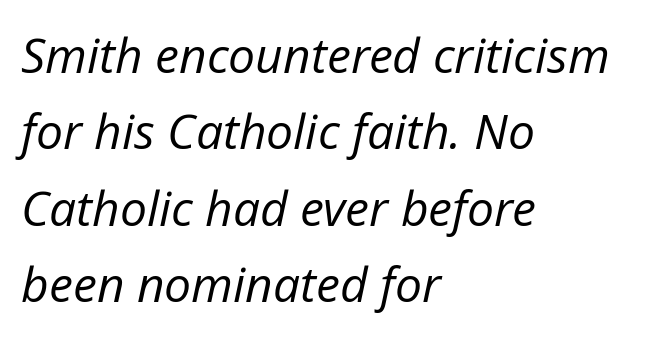
Q: Is the text bold? A: No.
Q: Is the text italic (slanted)? A: Yes, it leans right by about 12 degrees.
Q: Is the text underlined? A: No.
Q: How is the paragraph aligned? A: Left-aligned.
Q: Is the spacing between letters normal or unusually wide? A: Normal.
Q: Is the spacing between lines tight, normal or loose? A: Normal.
Q: Width (condensed, normal, or wide)? A: Normal.
Q: Stroke contrast? A: Low.
Q: x-height? A: Medium.
Q: Monospaced? A: No.
